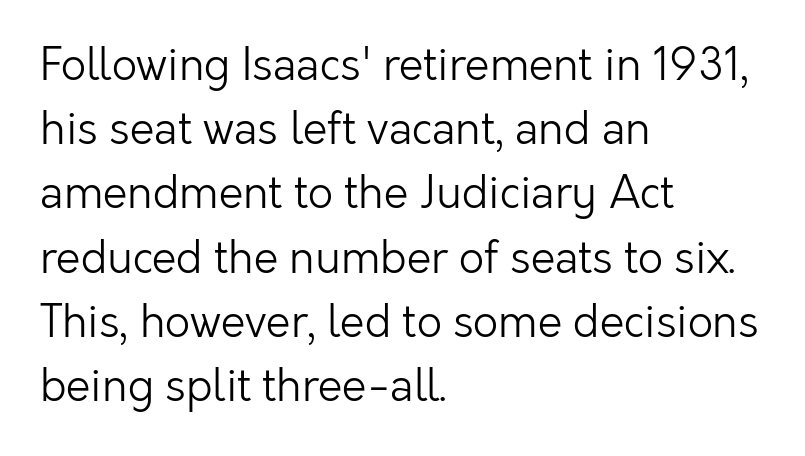
The image shows 44 px light sans-serif type, upright; set left-aligned, normal line spacing (1.46x), normal letter spacing, not underlined; low stroke contrast and a medium x-height.
